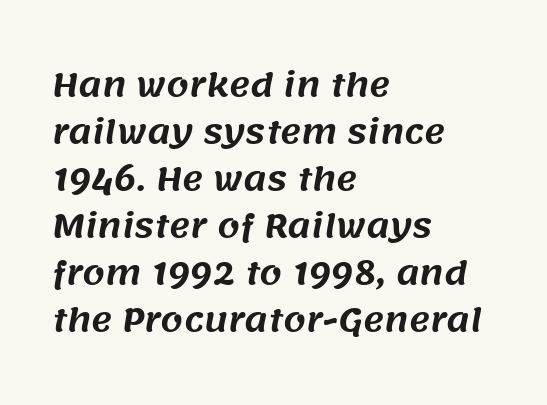
The image shows 32 px sans-serif type; set left-aligned, normal line spacing (1.47x), normal letter spacing, not underlined; medium stroke contrast and a large x-height.
